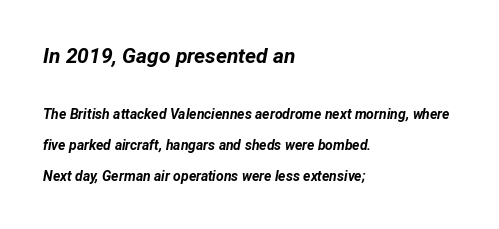
Quick note: interline space is abundant. Nothing unusual about the tracking: characters are spaced as the font intends. On the weight axis this lands at bold, roughly 700. The glyphs look as if they've been sheared to an angle.
